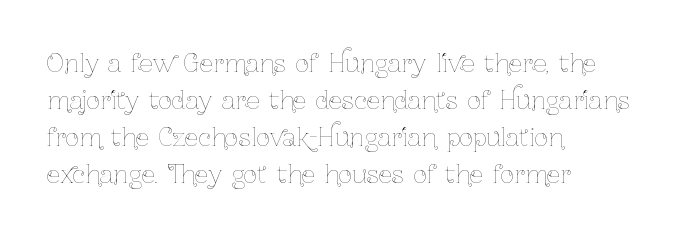
Q: Is the text bold? A: No.
Q: Is the text italic (slanted)? A: No, it is upright.
Q: Is the text underlined? A: No.
Q: How is the paragraph aligned? A: Left-aligned.
Q: Is the spacing between letters normal or unusually wide? A: Normal.
Q: Is the spacing between lines tight, normal or loose? A: Normal.
